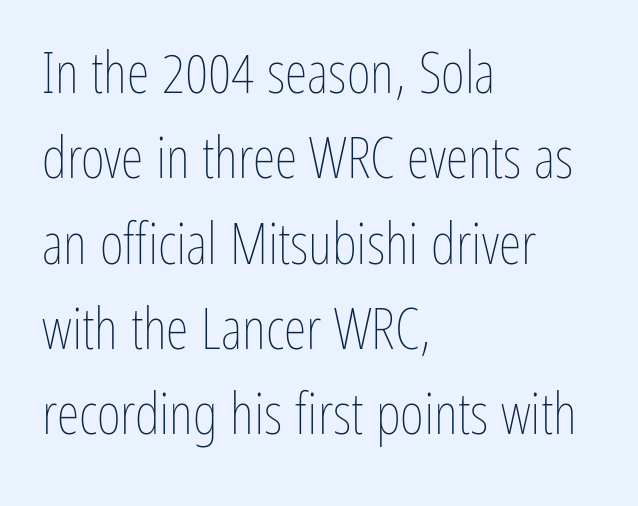
A typesetter would call this leading conventional body-copy spacing. One-word summary of the alignment: left. Unbolded letterforms with no extra heft. Descender tails drop into unmarked territory. The typography opts for an upright posture over an oblique one. Nobody touched the tracking dial on this one.
